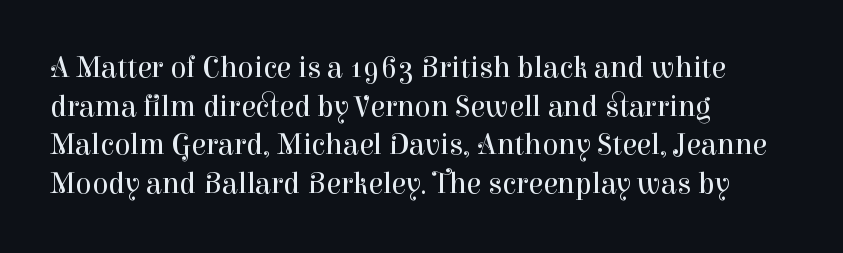
Underline: absent. Summary of weight: not heavy and not bold. The ragged edge is on the right, which tells us the setting is flush left. Is this a fixed-width face? No — the glyphs have proportional, varying widths.
